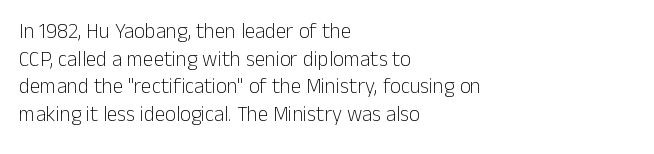
The image shows 21 px text type, upright; set left-aligned, normal line spacing (1.32x), normal letter spacing, not underlined.
